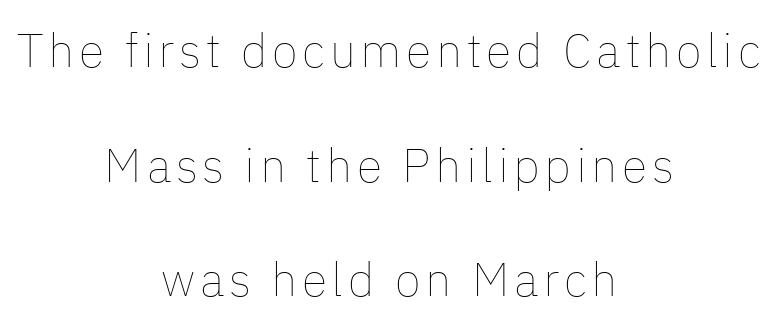
Q: Is the text bold? A: No.
Q: Is the text italic (slanted)? A: No, it is upright.
Q: Is the text underlined? A: No.
Q: How is the paragraph aligned? A: Centered.
Q: Is the spacing between lines tight, normal or loose? A: Loose.
Q: Width (condensed, normal, or wide)? A: Normal.
Q: Stroke contrast? A: Low.
Q: x-height? A: Medium.
Q: Monospaced? A: No.
